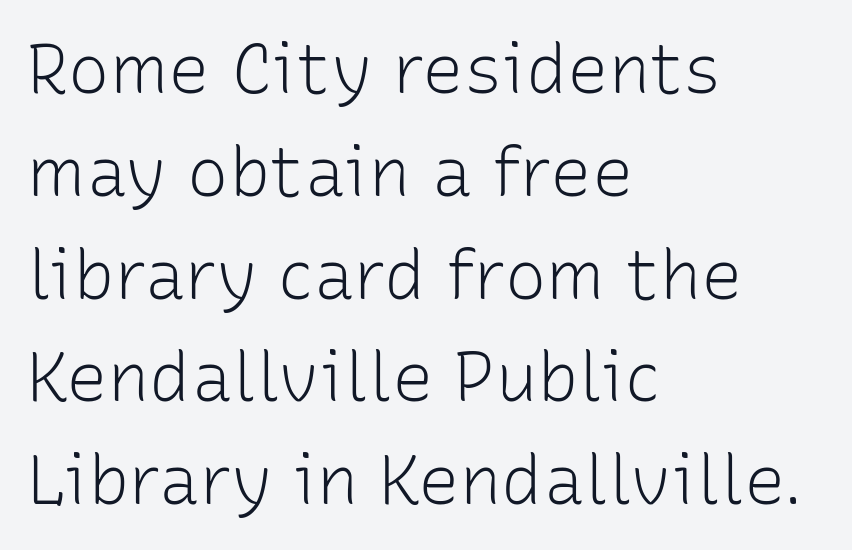
The image shows 69 px light sans-serif type, upright; set left-aligned, normal line spacing (1.49x), normal letter spacing, not underlined; low stroke contrast and a medium x-height.
